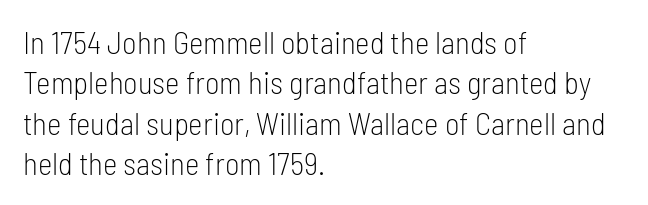
{"serif": "no", "italic": "no", "bold": "no", "weight": "light", "width": "condensed", "stroke_contrast": "low", "x_height": "medium", "monospaced": "no", "underline": "no", "align": "left", "line_spacing": "normal", "line_spacing_ratio": 1.3, "letter_spacing": "normal", "letter_spacing_em": 0.0, "glyph_px": 31}
